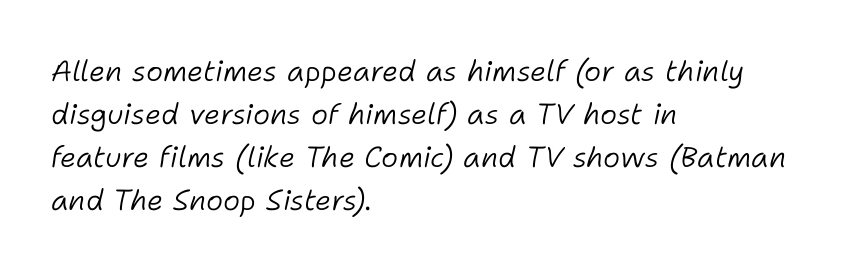
{"italic": "yes", "lean": "right", "slant_degrees": 11, "bold": "no", "weight": "light", "width": "normal", "stroke_contrast": "low", "x_height": "medium", "monospaced": "no", "underline": "no", "align": "left", "line_spacing": "normal", "line_spacing_ratio": 1.48, "letter_spacing": "normal", "letter_spacing_em": 0.0, "glyph_px": 29}
